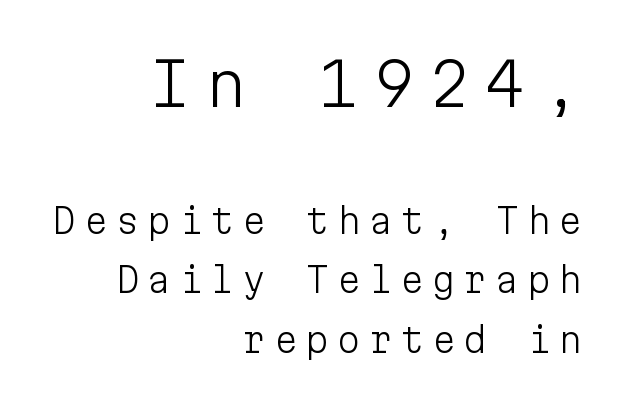
Q: Is the text bold? A: No.
Q: Is the text italic (slanted)? A: No, it is upright.
Q: Is the typeface a serif or a sans-serif typeface? A: Sans-serif.
Q: Is the text underlined? A: No.
Q: How is the paragraph aligned? A: Right-aligned.
Q: Is the spacing between letters normal or unusually wide? A: Unusually wide.
Q: Which block of text is set in a larger size, the first (top) or the second (bottom)? A: The first (top) one.
Q: Width (condensed, normal, or wide)? A: Normal.
Q: Stroke contrast? A: Low.
Q: x-height? A: Medium.
Q: Monospaced? A: Yes.
